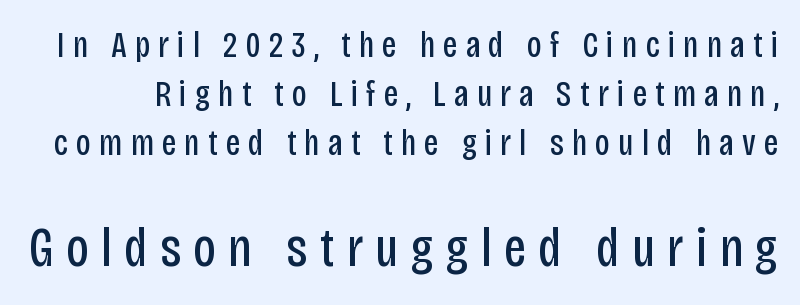
{"serif": "no", "italic": "no", "bold": "no", "weight": "regular", "width": "condensed", "stroke_contrast": "low", "x_height": "large", "monospaced": "no", "underline": "no", "line_spacing": "normal", "line_spacing_ratio": 1.32, "letter_spacing": "wide", "letter_spacing_em": 0.22, "larger_block": "second", "size_ratio": 1.51, "glyph_px": 56}
